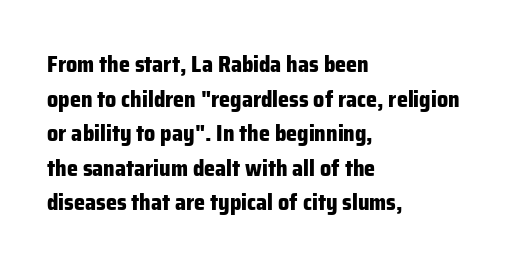
The image shows 22 px bold type, upright; set left-aligned, normal line spacing (1.57x), normal letter spacing, not underlined.
